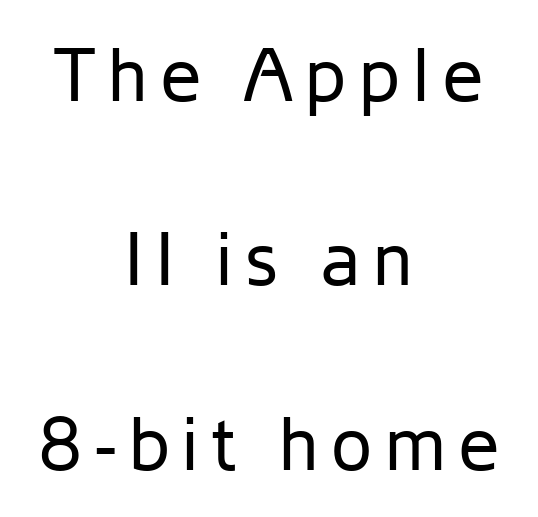
Q: Is the text bold? A: No.
Q: Is the text italic (slanted)? A: No, it is upright.
Q: Is the typeface a serif or a sans-serif typeface? A: Sans-serif.
Q: Is the text underlined? A: No.
Q: How is the paragraph aligned? A: Centered.
Q: Is the spacing between lines tight, normal or loose? A: Loose.
Q: Width (condensed, normal, or wide)? A: Normal.
Q: Stroke contrast? A: Low.
Q: x-height? A: Medium.
Q: Monospaced? A: No.
